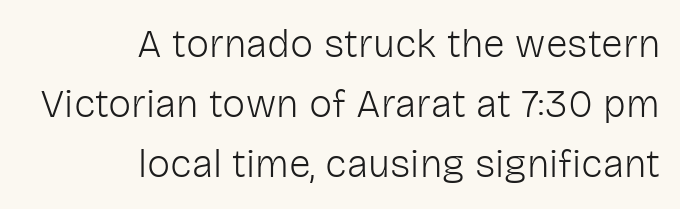
Is this a sans? Yes — the strokes have no serifs. If you measured baseline to baseline, you'd find a middling distance. Notice how the stems are strictly vertical — no italics here. Glance below the letters and you will spot only blank space. Compared with a flush-left layout, this one pins lines to the opposite, right side. Nothing heavy about these letters — not bold at all.
